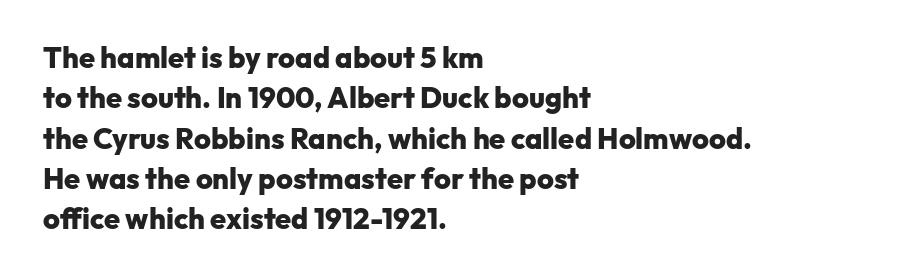
Tall strokes in this sample are plumb rather than angled. Do the characters align in a grid? No, the font is proportional. In terms of leading, this rendering sits right in the middle. Check under the words: just untouched page.
